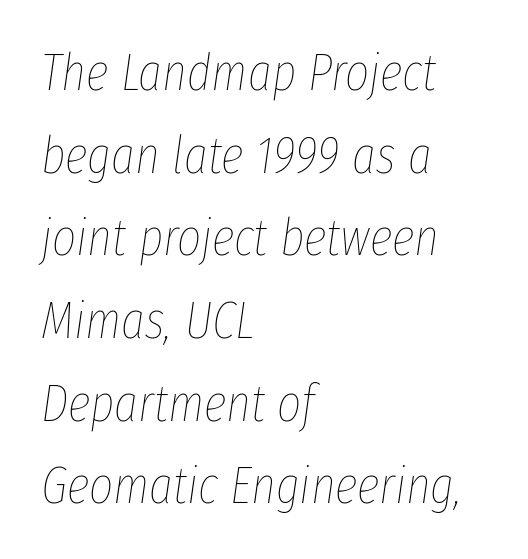
The image shows 52 px thin, condensed type, italic (leaning right); set left-aligned, normal line spacing (1.59x), normal letter spacing, not underlined; low stroke contrast and a medium x-height.
